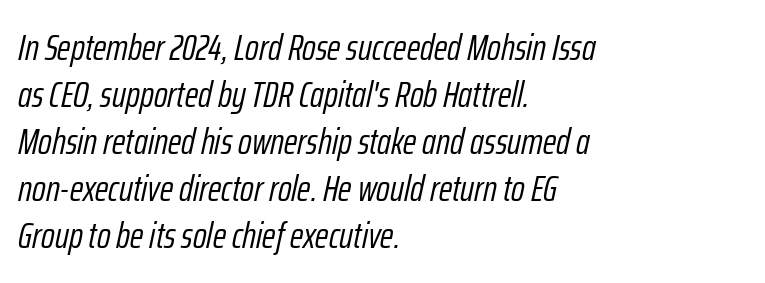
{"italic": "yes", "lean": "right", "slant_degrees": 12, "bold": "no", "weight": "light", "width": "condensed", "stroke_contrast": "low", "x_height": "medium", "monospaced": "no", "underline": "no", "align": "left", "line_spacing": "normal", "line_spacing_ratio": 1.27, "letter_spacing": "normal", "letter_spacing_em": 0.0, "glyph_px": 37}
